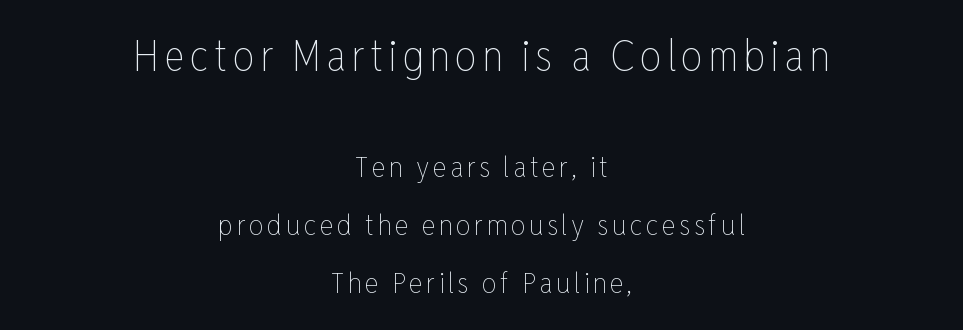
Q: Is the text bold? A: No.
Q: Is the text italic (slanted)? A: No, it is upright.
Q: Is the text underlined? A: No.
Q: How is the paragraph aligned? A: Centered.
Q: Is the spacing between lines tight, normal or loose? A: Loose.
Q: Which block of text is set in a larger size, the first (top) or the second (bottom)? A: The first (top) one.
Q: Width (condensed, normal, or wide)? A: Condensed.
Q: Stroke contrast? A: Low.
Q: x-height? A: Medium.
Q: Monospaced? A: No.
